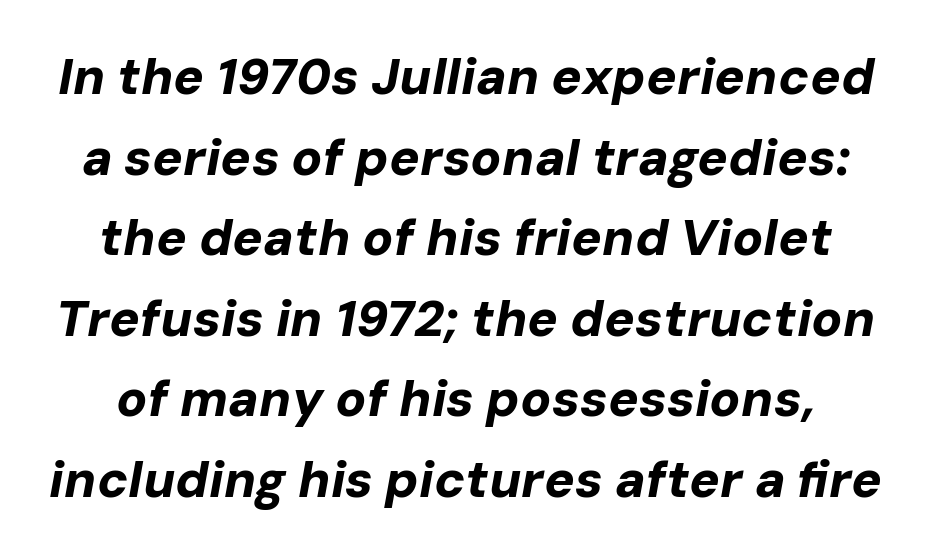
Q: Is the text bold? A: Yes.
Q: Is the text italic (slanted)? A: Yes, it leans right by about 10 degrees.
Q: Is the text underlined? A: No.
Q: Is the spacing between letters normal or unusually wide? A: Normal.
Q: Is the spacing between lines tight, normal or loose? A: Normal.
Q: Width (condensed, normal, or wide)? A: Normal.
Q: Stroke contrast? A: Low.
Q: x-height? A: Medium.
Q: Monospaced? A: No.
